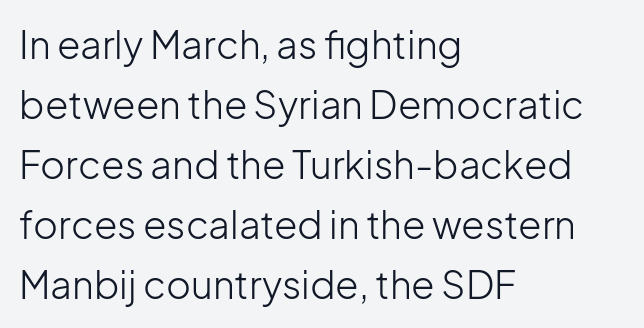
Q: Is the text bold? A: No.
Q: Is the text italic (slanted)? A: No, it is upright.
Q: Is the typeface a serif or a sans-serif typeface? A: Sans-serif.
Q: Is the text underlined? A: No.
Q: How is the paragraph aligned? A: Left-aligned.
Q: Is the spacing between letters normal or unusually wide? A: Normal.
Q: Is the spacing between lines tight, normal or loose? A: Normal.
Q: Width (condensed, normal, or wide)? A: Normal.
Q: Stroke contrast? A: Low.
Q: x-height? A: Medium.
Q: Monospaced? A: No.
